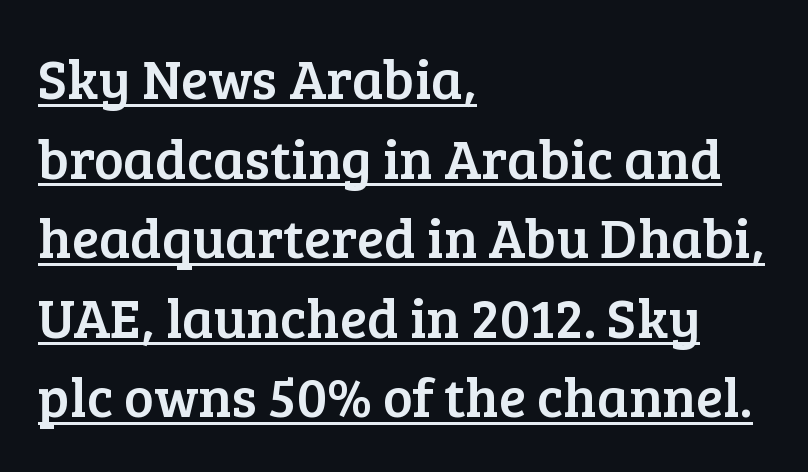
{"serif": "yes", "italic": "no", "width": "normal", "stroke_contrast": "low", "x_height": "medium", "monospaced": "no", "underline": "yes", "align": "left", "line_spacing": "normal", "line_spacing_ratio": 1.42, "letter_spacing": "normal", "letter_spacing_em": 0.0, "glyph_px": 56}
